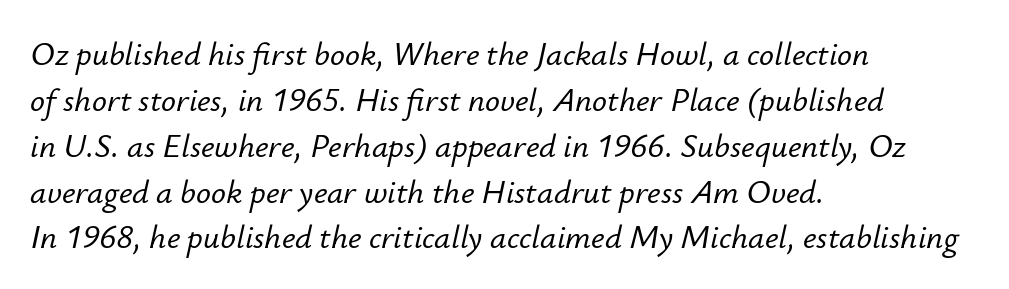
Q: Is the text italic (slanted)? A: Yes, it leans right by about 12 degrees.
Q: Is the text underlined? A: No.
Q: How is the paragraph aligned? A: Left-aligned.
Q: Is the spacing between letters normal or unusually wide? A: Normal.
Q: Is the spacing between lines tight, normal or loose? A: Normal.
Q: Width (condensed, normal, or wide)? A: Normal.
Q: Stroke contrast? A: Low.
Q: x-height? A: Small.
Q: Monospaced? A: No.
